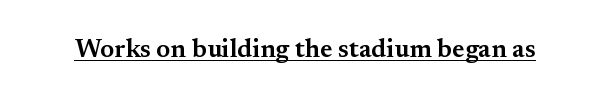
The image shows 26 px text type, upright; set normal letter spacing, underlined.
